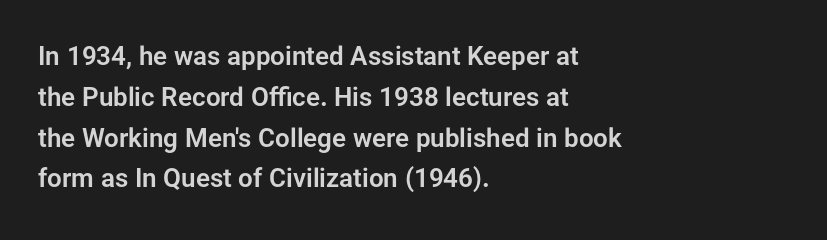
Q: Is the text italic (slanted)? A: No, it is upright.
Q: Is the text underlined? A: No.
Q: How is the paragraph aligned? A: Left-aligned.
Q: Is the spacing between letters normal or unusually wide? A: Normal.
Q: Is the spacing between lines tight, normal or loose? A: Normal.
